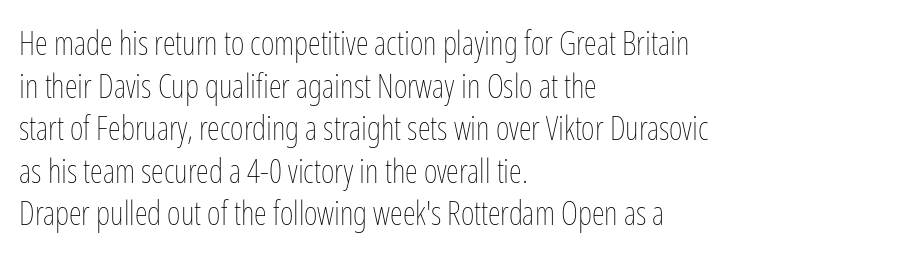
Q: Is the text bold? A: No.
Q: Is the text italic (slanted)? A: No, it is upright.
Q: Is the text underlined? A: No.
Q: How is the paragraph aligned? A: Left-aligned.
Q: Is the spacing between letters normal or unusually wide? A: Normal.
Q: Is the spacing between lines tight, normal or loose? A: Normal.
Q: Width (condensed, normal, or wide)? A: Condensed.
Q: Stroke contrast? A: Low.
Q: x-height? A: Medium.
Q: Monospaced? A: No.
